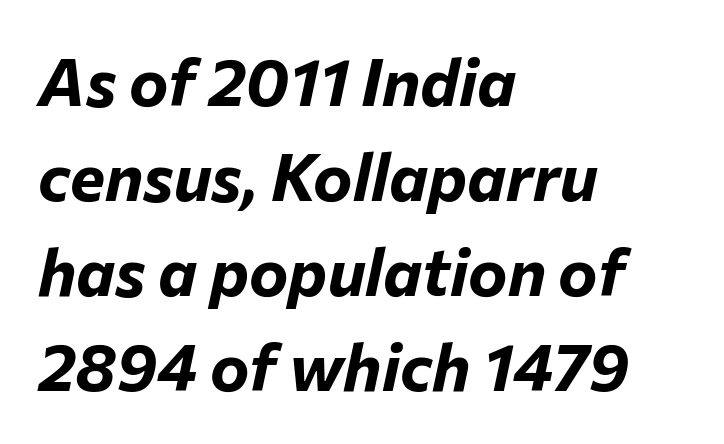
Q: Is the text bold? A: Yes.
Q: Is the text italic (slanted)? A: Yes, it leans right by about 12 degrees.
Q: Is the text underlined? A: No.
Q: How is the paragraph aligned? A: Left-aligned.
Q: Is the spacing between letters normal or unusually wide? A: Normal.
Q: Is the spacing between lines tight, normal or loose? A: Normal.
Q: Width (condensed, normal, or wide)? A: Normal.
Q: Stroke contrast? A: Low.
Q: x-height? A: Medium.
Q: Monospaced? A: No.
